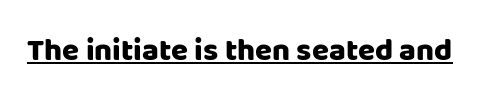
{"serif": "no", "italic": "no", "bold": "yes", "weight": "heavy", "width": "normal", "stroke_contrast": "low", "x_height": "large", "monospaced": "no", "underline": "yes", "letter_spacing": "normal", "letter_spacing_em": 0.0, "glyph_px": 31}
